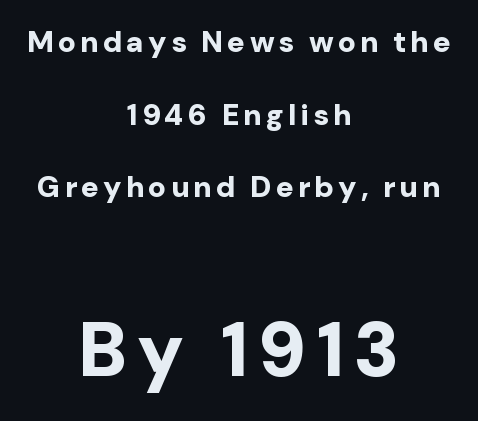
The image shows 76 px bold sans-serif type, upright; set centered, loose line spacing (2.42x), not underlined; the second (bottom) block is 2.53x larger; low stroke contrast and a medium x-height.
